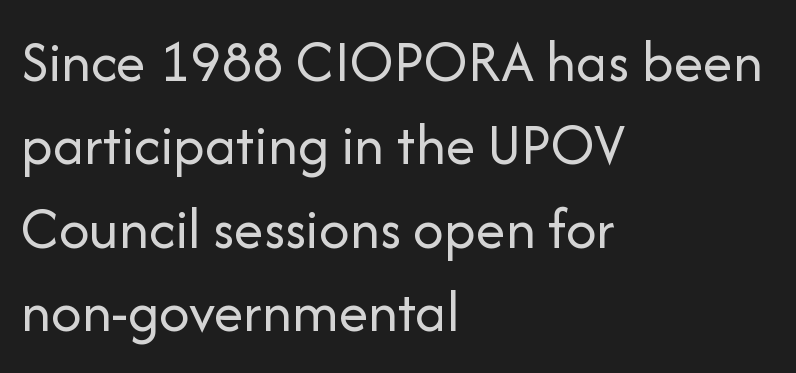
The image shows 60 px regular-weight sans-serif type, upright; set left-aligned, normal line spacing (1.39x), normal letter spacing, not underlined; low stroke contrast and a medium x-height.
